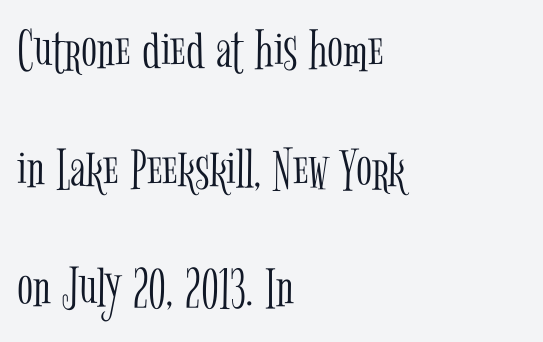
Students, observe: this is what heavily led, spacious text looks like. Check where the strokes stop: tiny serifs finish them off. A clean baseline with only descenders dipping below it. The face looks like a standard text weight, possibly lighter. Posture: straight, roman, zero tilt. Casual observation: everything's shoved over to the left.
